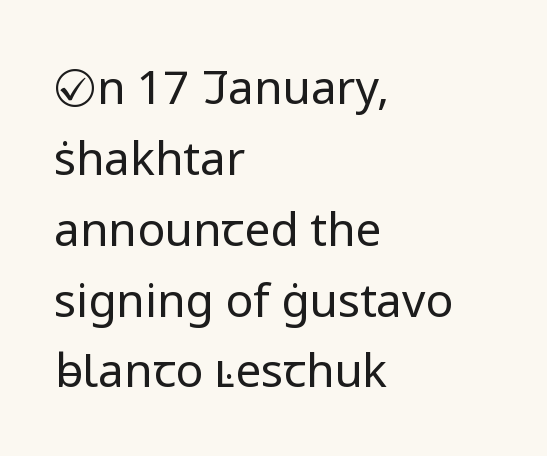
{"serif": "no", "italic": "no", "bold": "no", "weight": "regular", "width": "normal", "stroke_contrast": "low", "x_height": "medium", "monospaced": "no", "underline": "no", "align": "left", "line_spacing": "normal", "line_spacing_ratio": 1.54, "letter_spacing": "normal", "letter_spacing_em": 0.0, "glyph_px": 46}
